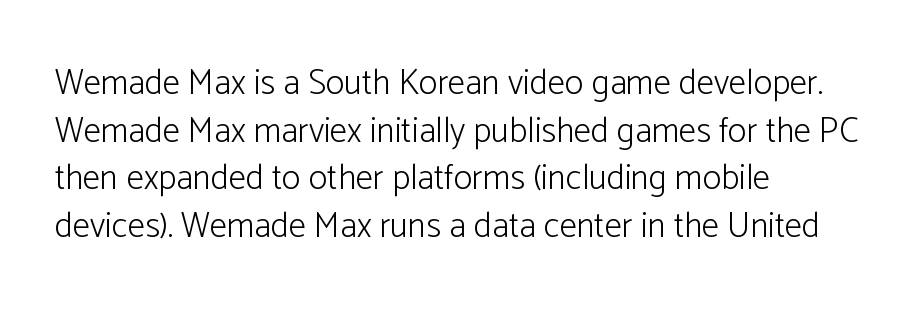
The image shows 35 px light sans-serif type, upright; set left-aligned, normal line spacing (1.36x), normal letter spacing, not underlined; low stroke contrast and a medium x-height.
